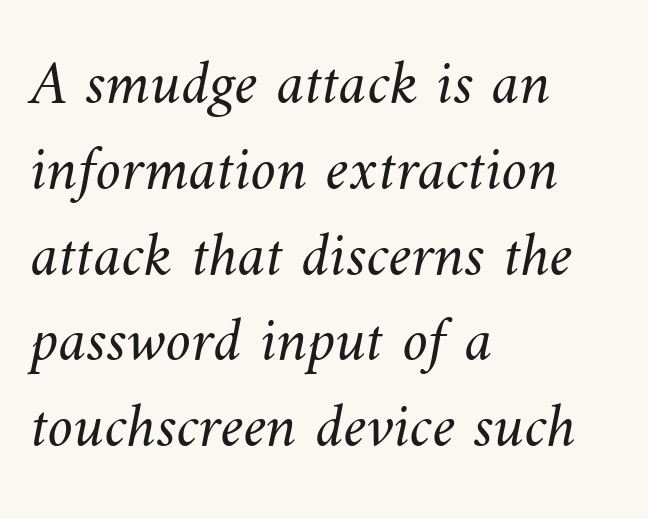
Q: Is the text bold? A: No.
Q: Is the text underlined? A: No.
Q: How is the paragraph aligned? A: Left-aligned.
Q: Is the spacing between letters normal or unusually wide? A: Normal.
Q: Is the spacing between lines tight, normal or loose? A: Normal.
Q: Width (condensed, normal, or wide)? A: Normal.
Q: Stroke contrast? A: Medium.
Q: x-height? A: Small.
Q: Monospaced? A: No.
